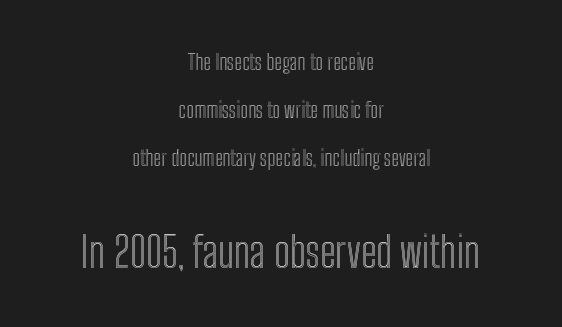
Q: Is the text italic (slanted)? A: No, it is upright.
Q: Is the text underlined? A: No.
Q: How is the paragraph aligned? A: Centered.
Q: Is the spacing between letters normal or unusually wide? A: Normal.
Q: Is the spacing between lines tight, normal or loose? A: Loose.
Q: Which block of text is set in a larger size, the first (top) or the second (bottom)? A: The second (bottom) one.
Q: Width (condensed, normal, or wide)? A: Condensed.
Q: x-height? A: Medium.
Q: Monospaced? A: No.
